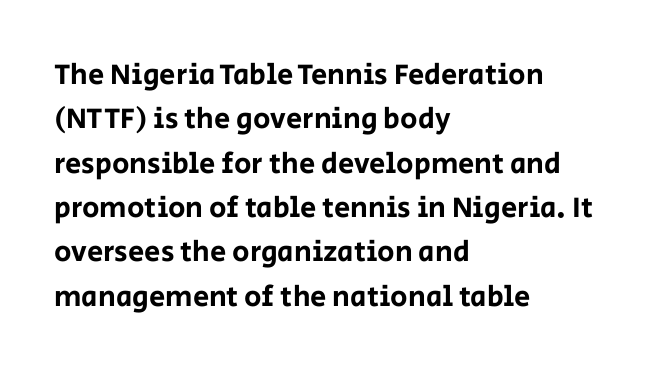
Is this a fixed-width face? No — the glyphs have proportional, varying widths. Are there feet on the stems? There aren't — it's a sans. No italicization has been applied; the sample stays upright. All the whitespace from short lines collects on the right.
